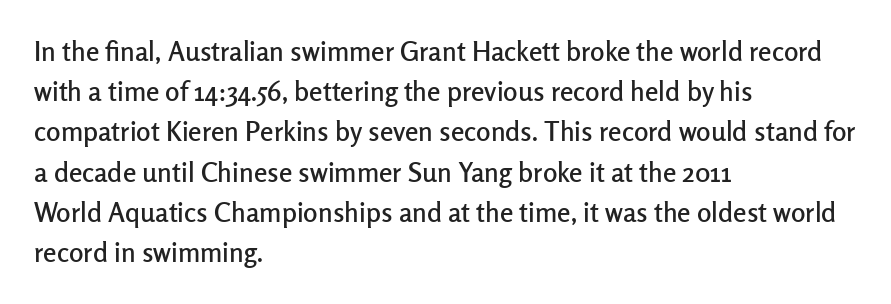
Q: Is the text italic (slanted)? A: No, it is upright.
Q: Is the text underlined? A: No.
Q: How is the paragraph aligned? A: Left-aligned.
Q: Is the spacing between letters normal or unusually wide? A: Normal.
Q: Is the spacing between lines tight, normal or loose? A: Normal.
